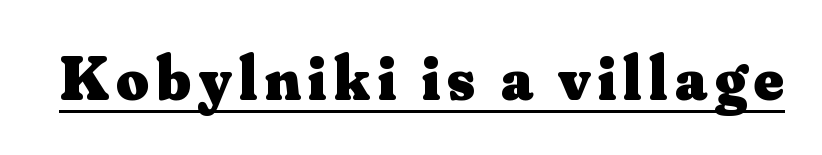
{"serif": "yes", "italic": "no", "bold": "yes", "weight": "heavy", "width": "normal", "stroke_contrast": "medium", "x_height": "small", "monospaced": "no", "underline": "yes", "glyph_px": 63}
